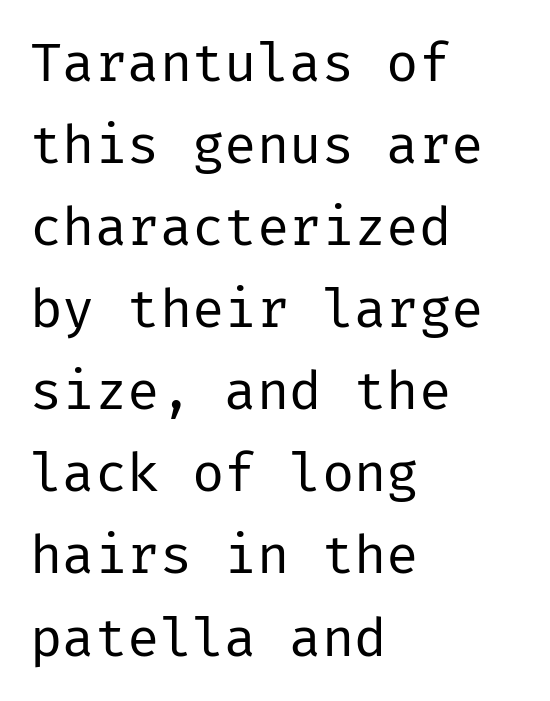
The rendering anchors every line to the left-hand side. Check the space under the baseline: it is left empty. Stems and bowls with no extra thickness — not bold. The gaps between neighbouring characters are ordinary and unremarkable.
